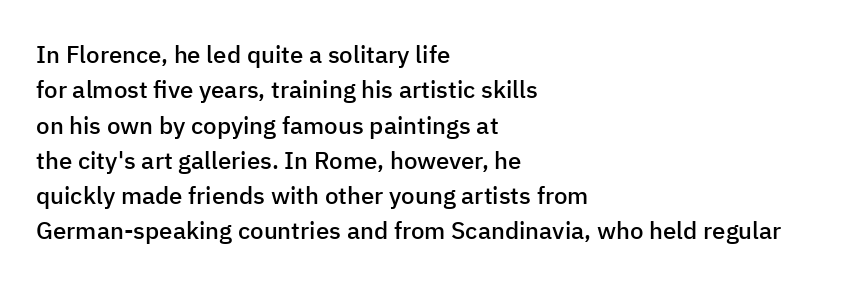
Q: Is the text bold? A: Semi-bold.
Q: Is the text italic (slanted)? A: No, it is upright.
Q: Is the text underlined? A: No.
Q: How is the paragraph aligned? A: Left-aligned.
Q: Is the spacing between letters normal or unusually wide? A: Normal.
Q: Is the spacing between lines tight, normal or loose? A: Normal.
